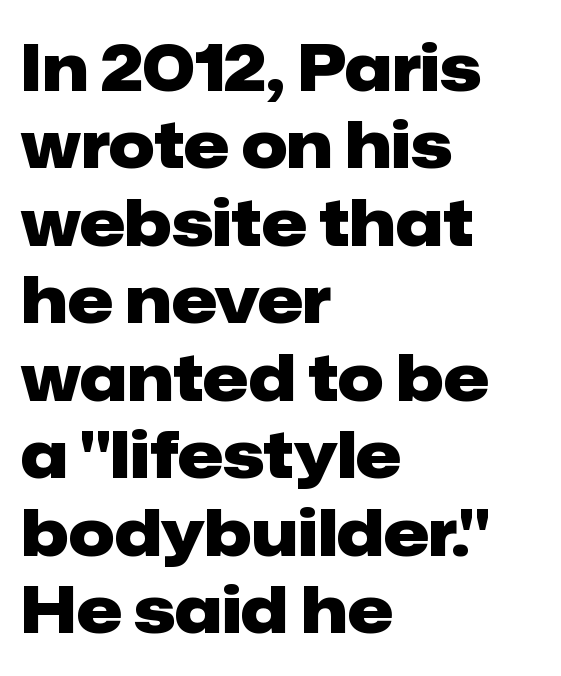
Q: Is the text bold? A: Yes.
Q: Is the text italic (slanted)? A: No, it is upright.
Q: Is the typeface a serif or a sans-serif typeface? A: Sans-serif.
Q: Is the text underlined? A: No.
Q: How is the paragraph aligned? A: Left-aligned.
Q: Is the spacing between letters normal or unusually wide? A: Normal.
Q: Width (condensed, normal, or wide)? A: Normal.
Q: Stroke contrast? A: Low.
Q: x-height? A: Medium.
Q: Monospaced? A: No.
